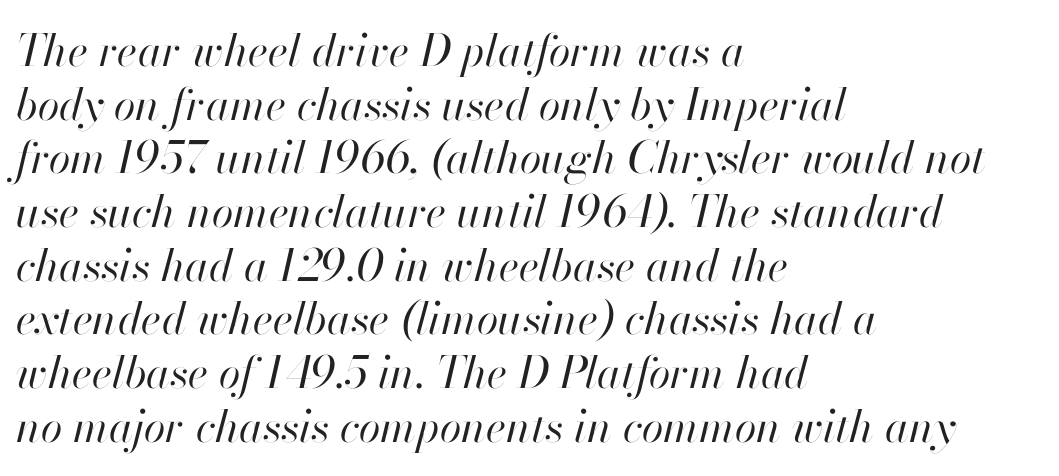
Q: Is the text bold? A: No.
Q: Is the text italic (slanted)? A: Yes, it leans right by about 13 degrees.
Q: Is the text underlined? A: No.
Q: How is the paragraph aligned? A: Left-aligned.
Q: Is the spacing between letters normal or unusually wide? A: Normal.
Q: Width (condensed, normal, or wide)? A: Normal.
Q: Stroke contrast? A: High.
Q: x-height? A: Small.
Q: Monospaced? A: No.
